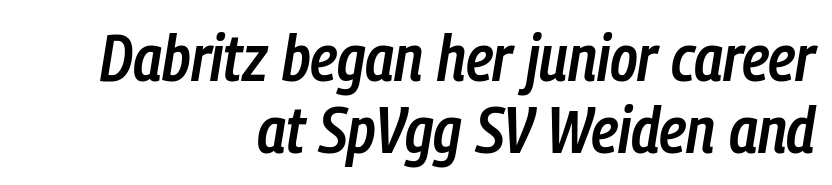
{"italic": "yes", "lean": "right", "slant_degrees": 9, "bold": "semi", "weight": "semibold", "width": "condensed", "stroke_contrast": "low", "x_height": "medium", "monospaced": "no", "underline": "no", "align": "right", "line_spacing": "tight", "line_spacing_ratio": 1.09, "letter_spacing": "normal", "letter_spacing_em": 0.0, "glyph_px": 66}
